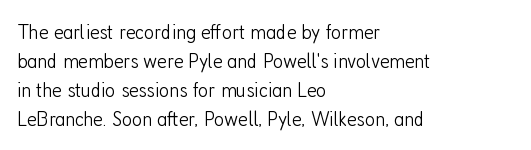
Tall strokes in this sample are plumb rather than angled. The passage shown has conventional tracking throughout. Every row of glyphs begins at an identical x-position on the left. A normal amount of white space separates one row of letters from the next. Type without underlining.
